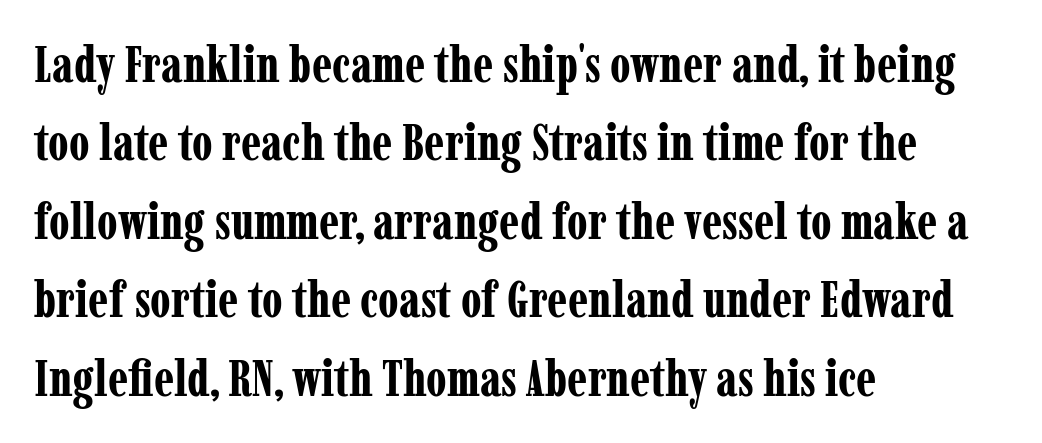
{"serif": "yes", "italic": "no", "bold": "yes", "weight": "bold", "width": "condensed", "stroke_contrast": "low", "x_height": "medium", "monospaced": "no", "underline": "no", "align": "left", "line_spacing": "normal", "line_spacing_ratio": 1.57, "letter_spacing": "normal", "letter_spacing_em": 0.0, "glyph_px": 50}
